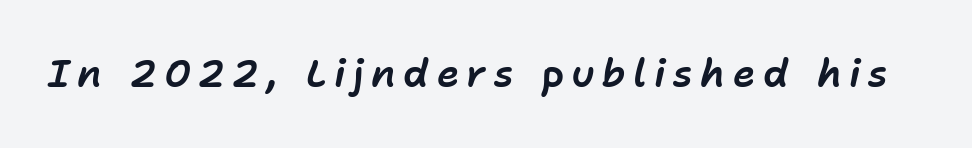
Q: Is the text italic (slanted)? A: Yes, it leans right by about 11 degrees.
Q: Is the text underlined? A: No.
Q: Is the spacing between letters normal or unusually wide? A: Unusually wide.
Q: Width (condensed, normal, or wide)? A: Normal.
Q: Stroke contrast? A: Low.
Q: x-height? A: Medium.
Q: Monospaced? A: No.
